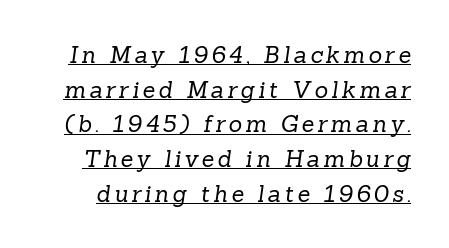
Summary of vertical rhythm: regular, with standard interline spacing. No heavy texture on the line: the type isn't bold. The rendering uses the underline text-decoration.
